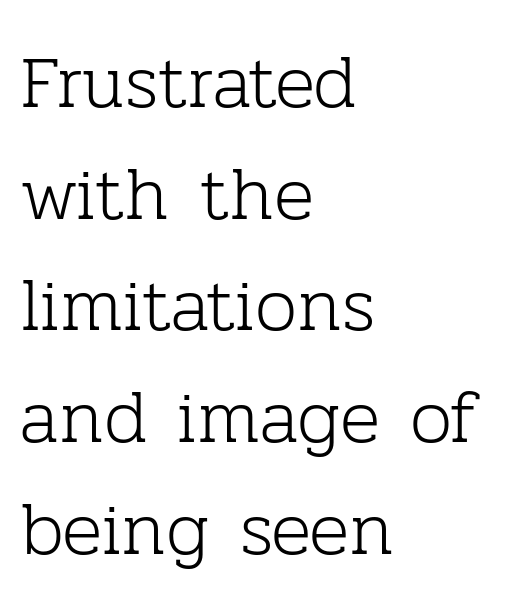
Q: Is the text bold? A: No.
Q: Is the text italic (slanted)? A: No, it is upright.
Q: Is the typeface a serif or a sans-serif typeface? A: Serif.
Q: Is the text underlined? A: No.
Q: How is the paragraph aligned? A: Left-aligned.
Q: Is the spacing between letters normal or unusually wide? A: Normal.
Q: Is the spacing between lines tight, normal or loose? A: Normal.
Q: Width (condensed, normal, or wide)? A: Normal.
Q: Stroke contrast? A: Low.
Q: x-height? A: Medium.
Q: Monospaced? A: No.
